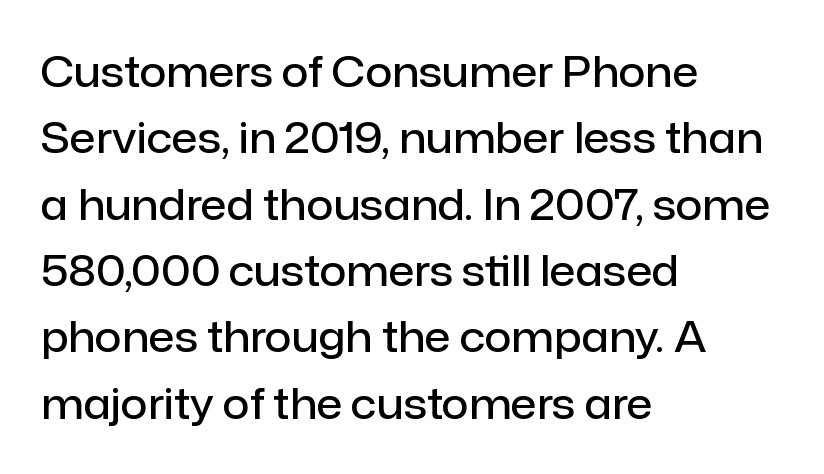
Q: Is the text bold? A: Semi-bold.
Q: Is the text italic (slanted)? A: No, it is upright.
Q: Is the typeface a serif or a sans-serif typeface? A: Sans-serif.
Q: Is the text underlined? A: No.
Q: How is the paragraph aligned? A: Left-aligned.
Q: Is the spacing between letters normal or unusually wide? A: Normal.
Q: Is the spacing between lines tight, normal or loose? A: Normal.
Q: Width (condensed, normal, or wide)? A: Normal.
Q: Stroke contrast? A: Low.
Q: x-height? A: Medium.
Q: Monospaced? A: No.
